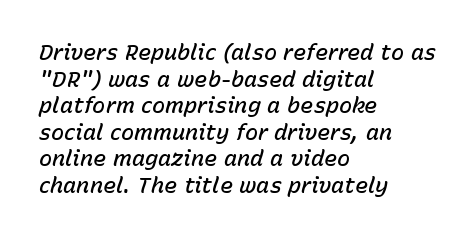
Q: Is the text bold? A: Semi-bold.
Q: Is the text italic (slanted)? A: Yes, it leans right by about 15 degrees.
Q: Is the text underlined? A: No.
Q: How is the paragraph aligned? A: Left-aligned.
Q: Is the spacing between letters normal or unusually wide? A: Normal.
